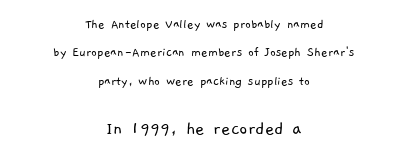
Q: Is the text bold? A: No.
Q: Is the text underlined? A: No.
Q: How is the paragraph aligned? A: Centered.
Q: Is the spacing between letters normal or unusually wide? A: Normal.
Q: Is the spacing between lines tight, normal or loose? A: Loose.
Q: Which block of text is set in a larger size, the first (top) or the second (bottom)? A: The second (bottom) one.
